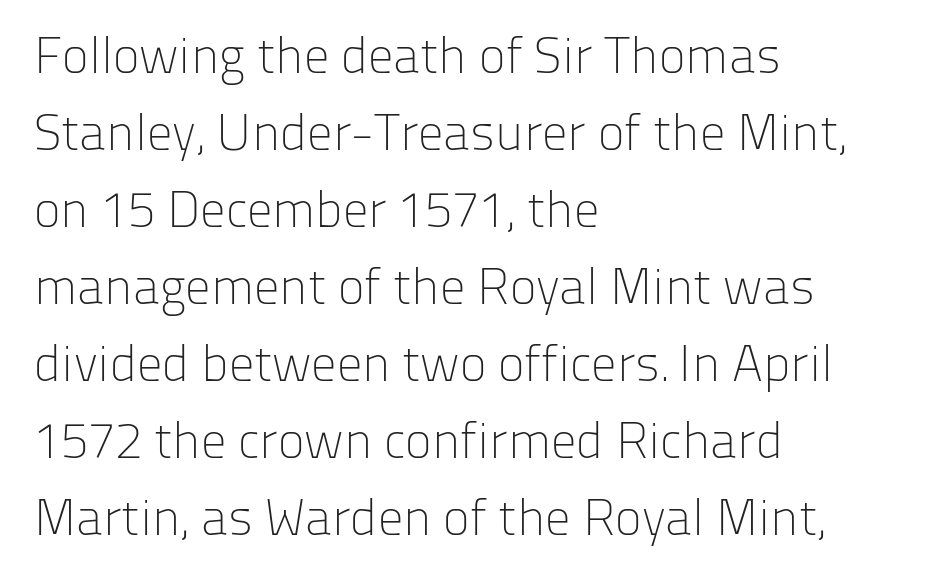
Designer's note — italics off, roman on. The string is rendered with underlining switched off. Note the varied advance widths — an 'i' is clearly narrower than an 'm'. The rendering shows plain stroke endings on the letterforms — a sans-serif design. Stems and bowls with no extra thickness — not bold. In terms of letterspacing, this is plain default setting.
